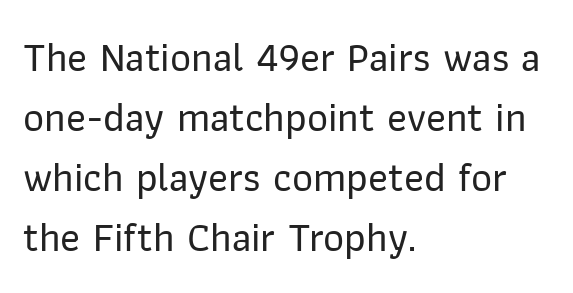
The ragged edge is on the right, which tells us the setting is flush left. Anything drawn beneath the words? Only blank space. Note: no serifs on the glyphs. The face used here is proportionally spaced, like ordinary book or web type.
